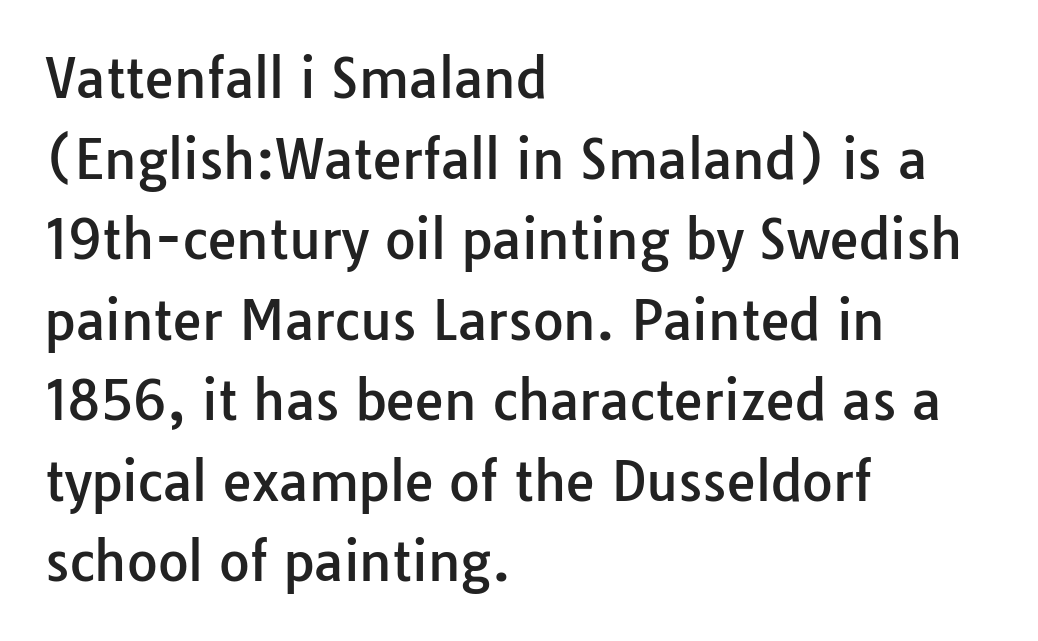
{"serif": "no", "italic": "no", "width": "normal", "stroke_contrast": "low", "x_height": "medium", "monospaced": "no", "underline": "no", "align": "left", "line_spacing": "normal", "line_spacing_ratio": 1.52, "letter_spacing": "normal", "letter_spacing_em": 0.0, "glyph_px": 53}
